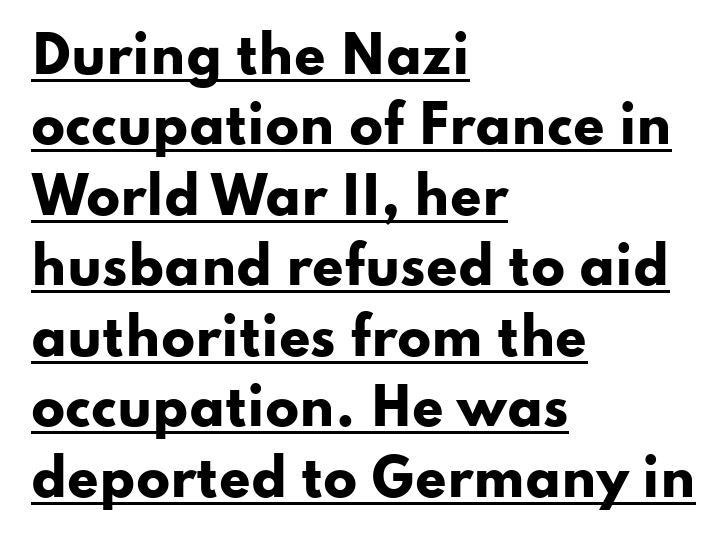
Q: Is the text bold? A: Yes.
Q: Is the text italic (slanted)? A: No, it is upright.
Q: Is the typeface a serif or a sans-serif typeface? A: Sans-serif.
Q: Is the text underlined? A: Yes.
Q: How is the paragraph aligned? A: Left-aligned.
Q: Is the spacing between letters normal or unusually wide? A: Normal.
Q: Is the spacing between lines tight, normal or loose? A: Normal.
Q: Width (condensed, normal, or wide)? A: Wide.
Q: Stroke contrast? A: Low.
Q: x-height? A: Small.
Q: Monospaced? A: No.
